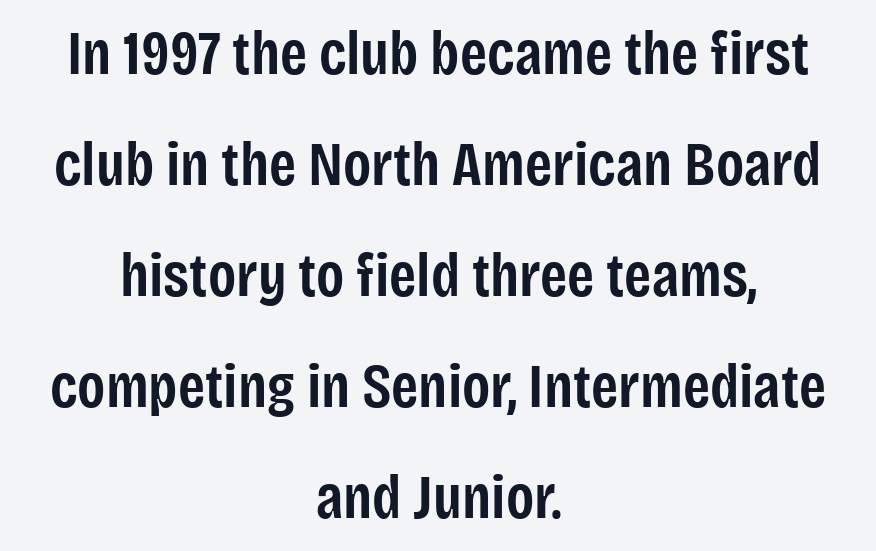
{"serif": "no", "italic": "no", "bold": "semi", "weight": "semibold", "width": "condensed", "stroke_contrast": "low", "x_height": "large", "monospaced": "no", "underline": "no", "align": "center", "line_spacing_ratio": 1.79, "letter_spacing": "normal", "letter_spacing_em": 0.0, "glyph_px": 62}
